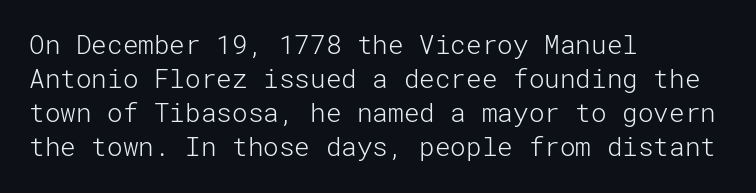
Descenders are the only things crossing below the line. All the whitespace from short lines collects on the right. Characters remain perfectly vertical along every line. The letters sit at their default tracking, neither squeezed nor spread.
